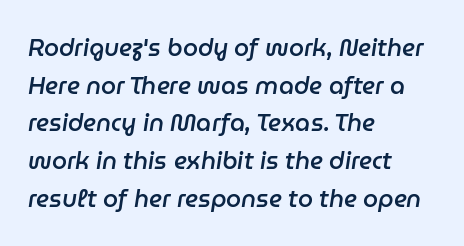
{"italic": "yes", "lean": "right", "slant_degrees": 9, "bold": "semi", "underline": "no", "align": "left", "line_spacing": "normal", "line_spacing_ratio": 1.57, "letter_spacing": "normal", "letter_spacing_em": 0.0, "glyph_px": 24}
